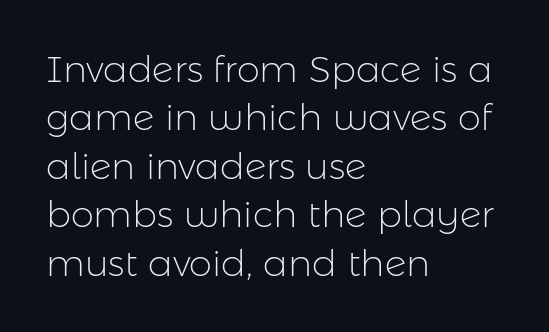
Q: Is the text bold? A: No.
Q: Is the text italic (slanted)? A: No, it is upright.
Q: Is the typeface a serif or a sans-serif typeface? A: Sans-serif.
Q: Is the text underlined? A: No.
Q: How is the paragraph aligned? A: Left-aligned.
Q: Is the spacing between letters normal or unusually wide? A: Normal.
Q: Is the spacing between lines tight, normal or loose? A: Normal.
Q: Width (condensed, normal, or wide)? A: Normal.
Q: Stroke contrast? A: Low.
Q: x-height? A: Medium.
Q: Monospaced? A: No.
